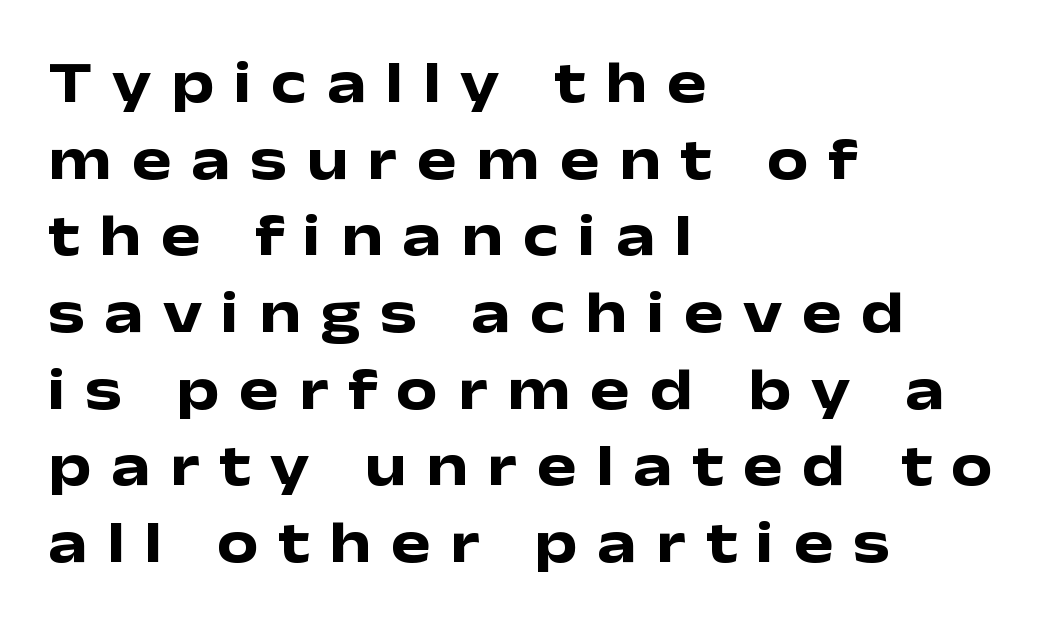
{"serif": "no", "italic": "no", "bold": "yes", "weight": "heavy", "width": "wide", "stroke_contrast": "low", "x_height": "medium", "monospaced": "no", "underline": "no", "align": "left", "line_spacing": "normal", "line_spacing_ratio": 1.3, "letter_spacing": "wide", "letter_spacing_em": 0.33, "glyph_px": 59}
